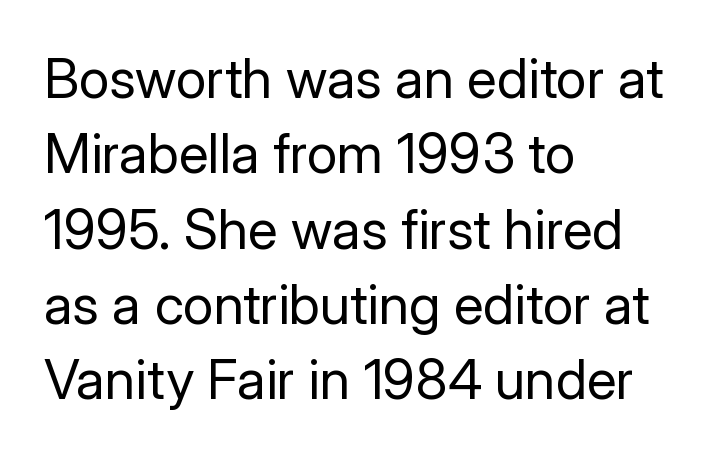
Q: Is the text bold? A: No.
Q: Is the text italic (slanted)? A: No, it is upright.
Q: Is the typeface a serif or a sans-serif typeface? A: Sans-serif.
Q: Is the text underlined? A: No.
Q: How is the paragraph aligned? A: Left-aligned.
Q: Is the spacing between letters normal or unusually wide? A: Normal.
Q: Is the spacing between lines tight, normal or loose? A: Normal.
Q: Width (condensed, normal, or wide)? A: Normal.
Q: Stroke contrast? A: Low.
Q: x-height? A: Medium.
Q: Monospaced? A: No.
